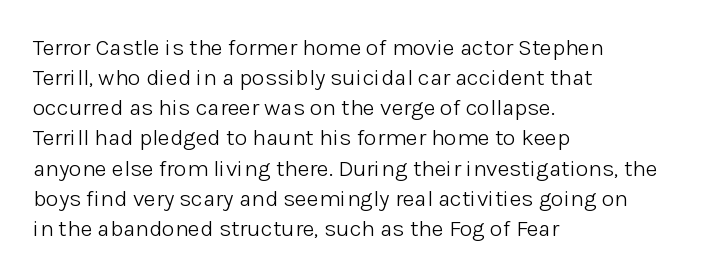
{"italic": "no", "bold": "no", "underline": "no", "align": "left", "line_spacing": "normal", "line_spacing_ratio": 1.31, "letter_spacing": "normal", "letter_spacing_em": 0.0, "glyph_px": 23}
